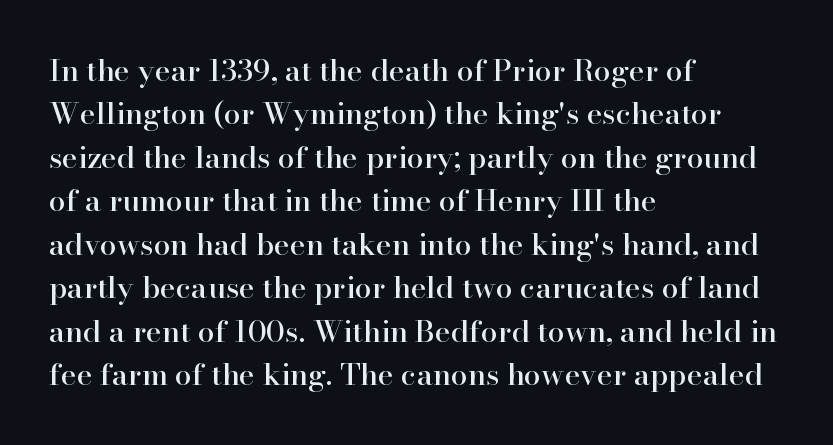
{"serif": "yes", "italic": "no", "width": "normal", "stroke_contrast": "high", "x_height": "small", "monospaced": "no", "underline": "no", "align": "left", "line_spacing": "normal", "line_spacing_ratio": 1.45, "letter_spacing": "normal", "letter_spacing_em": 0.0, "glyph_px": 30}
